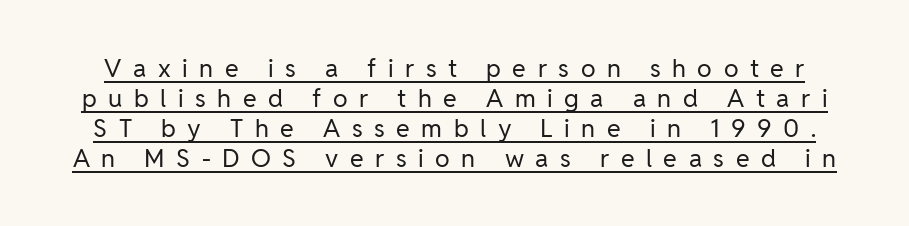
The image shows 25 px text type, upright; set line spacing 1.2x, unusually wide letter spacing (+0.46 em), underlined.
